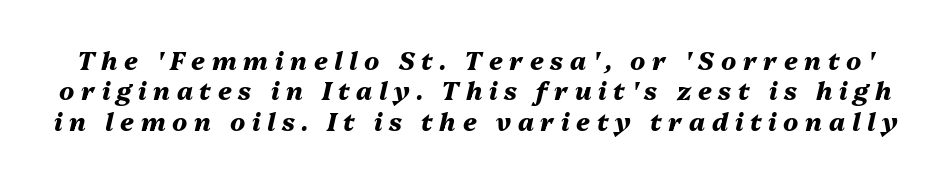
The image shows 25 px bold type, italic (leaning right); set line spacing 1.22x, unusually wide letter spacing (+0.27 em), not underlined.
